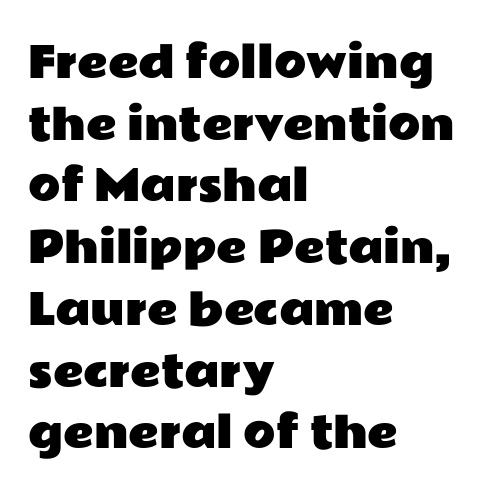
{"serif": "no", "italic": "no", "width": "wide", "stroke_contrast": "low", "x_height": "medium", "monospaced": "no", "underline": "no", "align": "left", "line_spacing": "normal", "line_spacing_ratio": 1.47, "letter_spacing": "normal", "letter_spacing_em": 0.0, "glyph_px": 42}
